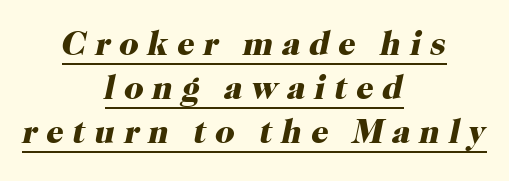
{"serif": "yes", "italic": "yes", "lean": "right", "slant_degrees": 12, "bold": "yes", "weight": "heavy", "width": "normal", "stroke_contrast": "high", "x_height": "medium", "monospaced": "no", "underline": "yes", "align": "center", "line_spacing": "normal", "line_spacing_ratio": 1.3, "letter_spacing": "wide", "letter_spacing_em": 0.26, "glyph_px": 34}
